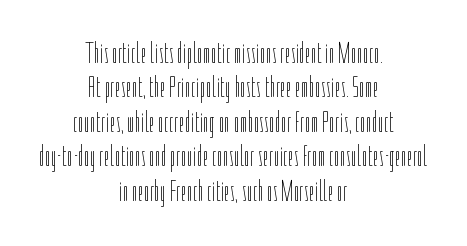
Words appear dense and cohesive because spacing is normal. Each line is balanced around a shared central axis. Nothing heavy about these letters — not bold at all. This rendering features lettering with no underline. Nope, not italic — everything's standing straight.
